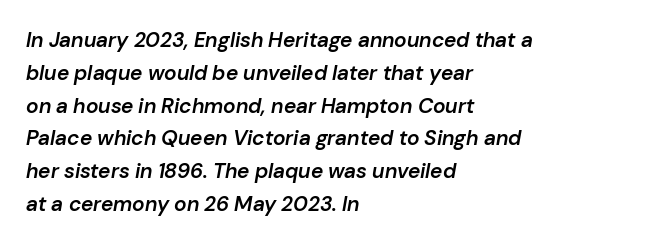
{"italic": "yes", "lean": "right", "slant_degrees": 10, "bold": "semi", "underline": "no", "align": "left", "line_spacing": "normal", "line_spacing_ratio": 1.56, "letter_spacing": "normal", "letter_spacing_em": 0.0, "glyph_px": 21}
